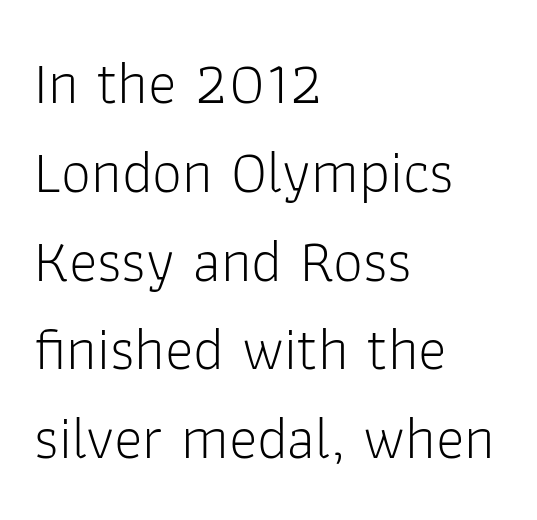
The image shows 60 px light sans-serif type, upright; set left-aligned, normal line spacing (1.48x), normal letter spacing, not underlined; low stroke contrast and a medium x-height.
